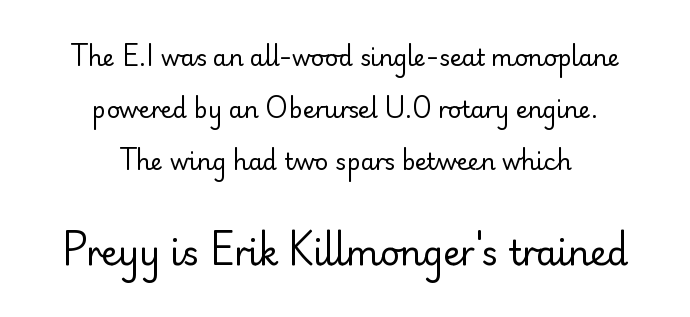
{"serif": "no", "italic": "no", "bold": "no", "weight": "regular", "width": "normal", "stroke_contrast": "low", "x_height": "small", "monospaced": "no", "underline": "no", "align": "center", "line_spacing": "loose", "line_spacing_ratio": 2.26, "letter_spacing": "normal", "letter_spacing_em": 0.0, "larger_block": "second", "size_ratio": 1.48, "glyph_px": 34}
